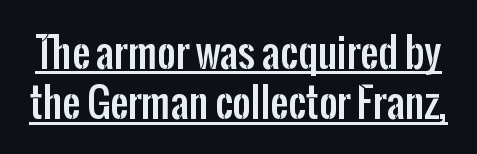
These lines are composed in type without serifs. Horizontal bands of white between lines are of average thickness. A typographer would call this underscored text. Look at the tracking — it's just the regular setting, nothing added.
